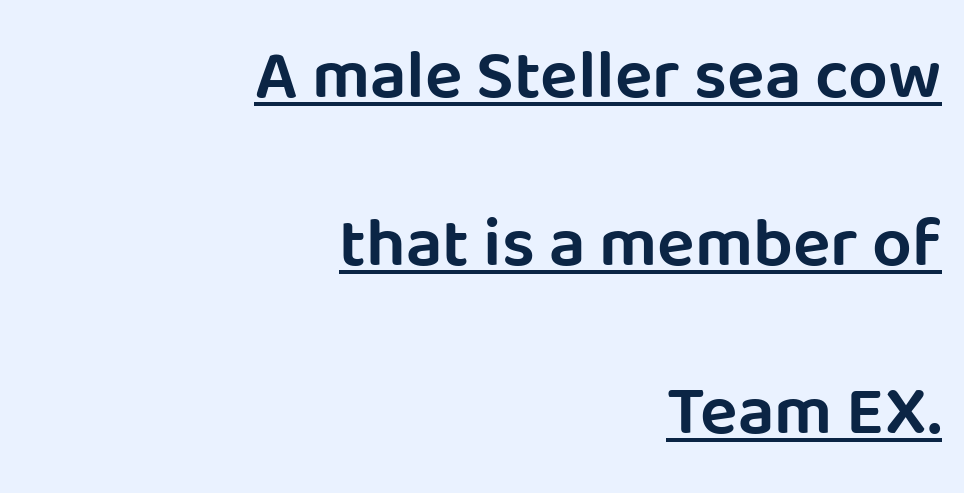
The image shows 70 px sans-serif type, upright; set right-aligned, loose line spacing (2.4x), normal letter spacing, underlined; low stroke contrast and a large x-height.
